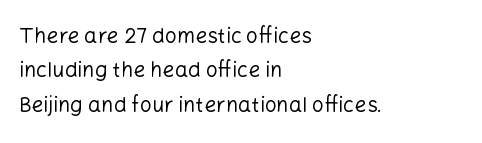
Leading: standard. Think standard paragraph weight, or any step lighter than that. The lines in this sample share a left origin and differ only in where they stop. Posture: vertical.
